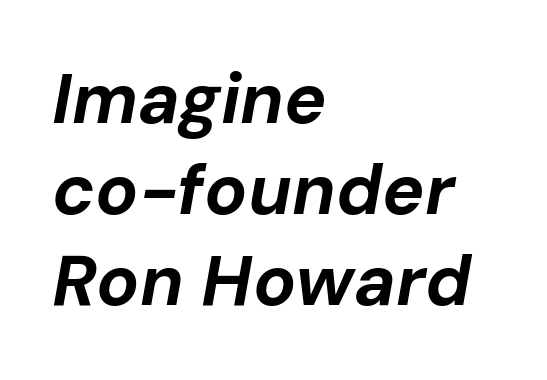
The image shows 71 px bold type, italic (leaning right); set left-aligned, normal line spacing (1.28x), normal letter spacing, not underlined; low stroke contrast and a medium x-height.
